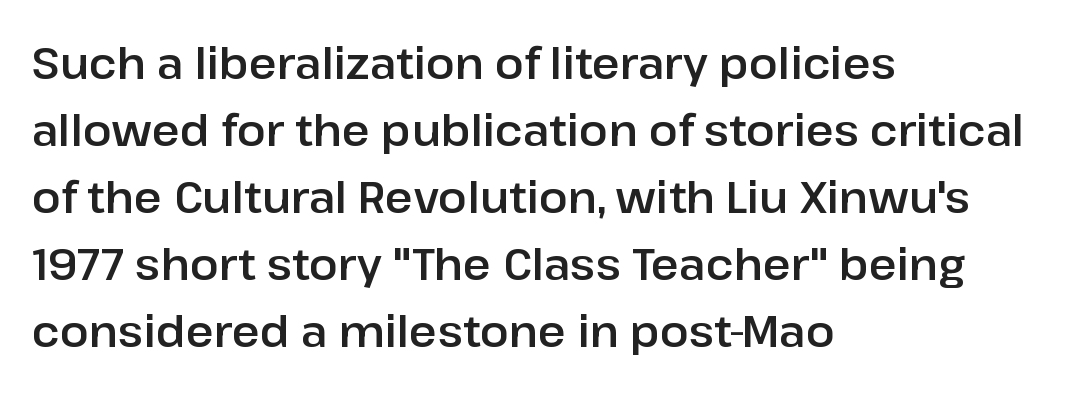
Q: Is the text italic (slanted)? A: No, it is upright.
Q: Is the typeface a serif or a sans-serif typeface? A: Sans-serif.
Q: Is the text underlined? A: No.
Q: How is the paragraph aligned? A: Left-aligned.
Q: Is the spacing between letters normal or unusually wide? A: Normal.
Q: Is the spacing between lines tight, normal or loose? A: Normal.
Q: Width (condensed, normal, or wide)? A: Normal.
Q: Stroke contrast? A: Low.
Q: x-height? A: Medium.
Q: Monospaced? A: No.
